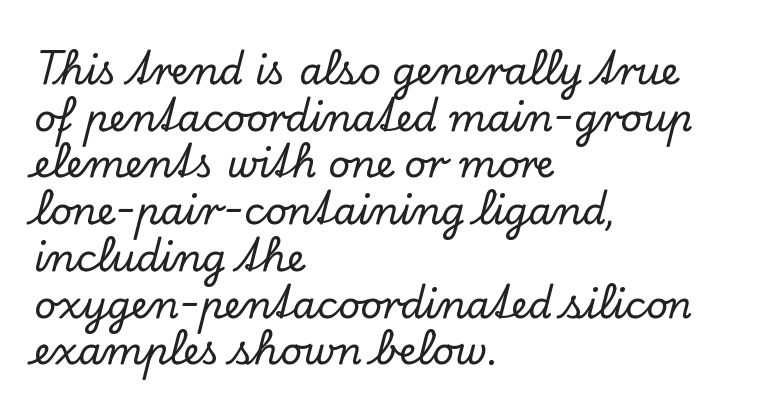
The image shows 38 px serif type; set left-aligned, line spacing 1.23x, normal letter spacing, not underlined; low stroke contrast and a small x-height.
